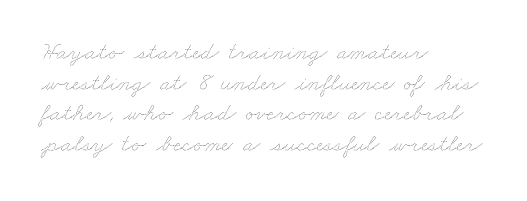
{"bold": "no", "underline": "no", "align": "left", "line_spacing_ratio": 1.23, "letter_spacing": "normal", "letter_spacing_em": 0.0, "glyph_px": 25}
